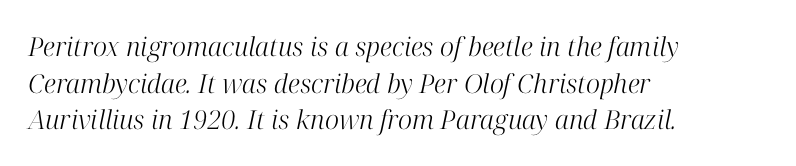
Q: Is the text bold? A: No.
Q: Is the text italic (slanted)? A: Yes, it leans right by about 12 degrees.
Q: Is the text underlined? A: No.
Q: How is the paragraph aligned? A: Left-aligned.
Q: Is the spacing between letters normal or unusually wide? A: Normal.
Q: Is the spacing between lines tight, normal or loose? A: Normal.
